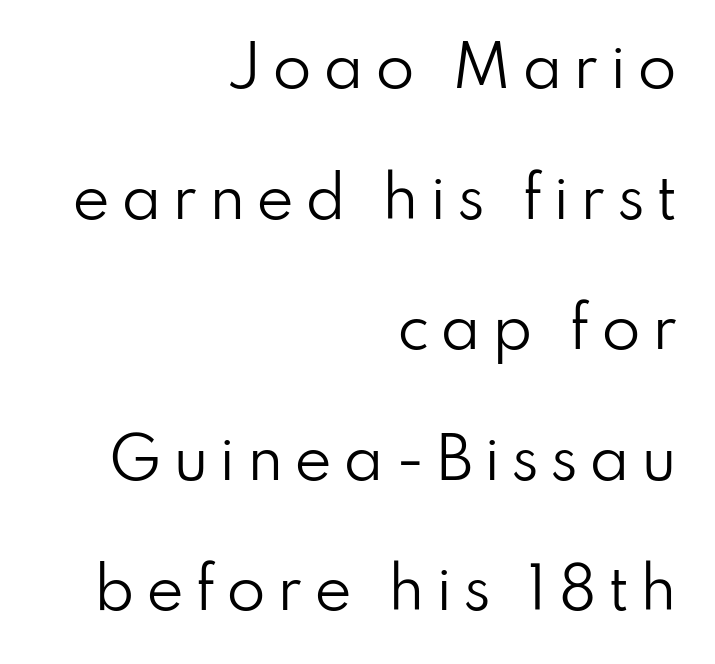
The image shows 57 px regular-weight sans-serif type, upright; set right-aligned, loose line spacing (2.29x), not underlined; low stroke contrast and a small x-height.
